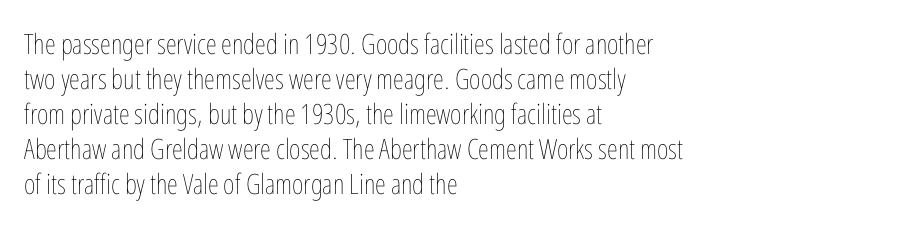
Clear beneath every line of the passage. Every row of glyphs begins at an identical x-position on the left. Stroke mass is kept to a normal reading level or below. Between one letter and the next there's only the usual sliver of space. Ascenders rise straight up at ninety degrees.
